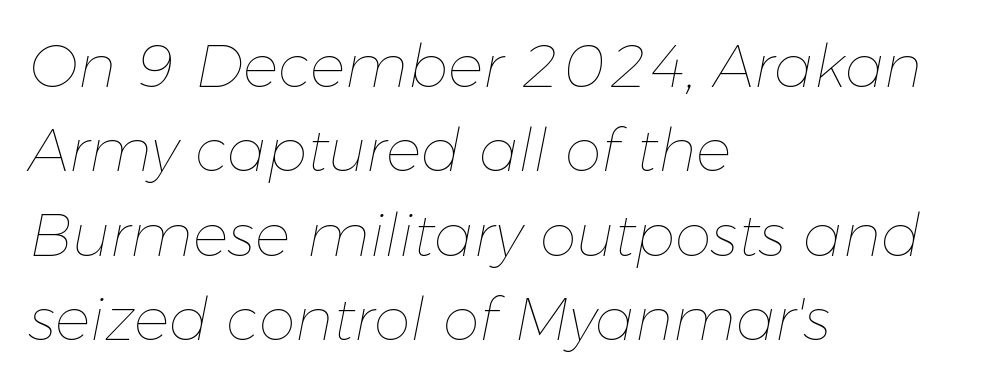
{"italic": "yes", "lean": "right", "slant_degrees": 11, "bold": "no", "weight": "thin", "width": "normal", "stroke_contrast": "low", "x_height": "medium", "monospaced": "no", "underline": "no", "align": "left", "line_spacing": "normal", "line_spacing_ratio": 1.43, "letter_spacing": "normal", "letter_spacing_em": 0.0, "glyph_px": 59}
